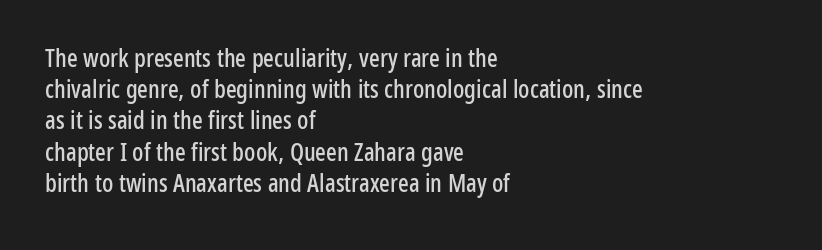
{"italic": "no", "underline": "no", "align": "left", "line_spacing": "normal", "line_spacing_ratio": 1.25, "letter_spacing": "normal", "letter_spacing_em": 0.0, "glyph_px": 25}
